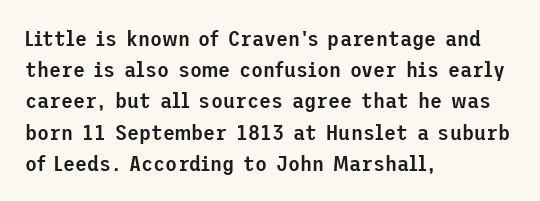
{"italic": "no", "bold": "semi", "underline": "no", "align": "left", "line_spacing": "normal", "line_spacing_ratio": 1.42, "letter_spacing": "normal", "letter_spacing_em": 0.0, "glyph_px": 22}
